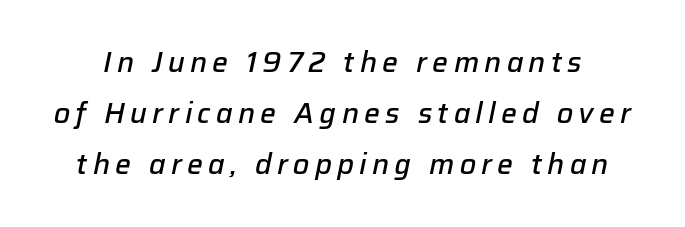
Q: Is the text bold? A: Semi-bold.
Q: Is the text italic (slanted)? A: Yes, it leans right by about 12 degrees.
Q: Is the text underlined? A: No.
Q: Width (condensed, normal, or wide)? A: Normal.
Q: Stroke contrast? A: Low.
Q: x-height? A: Medium.
Q: Monospaced? A: No.
